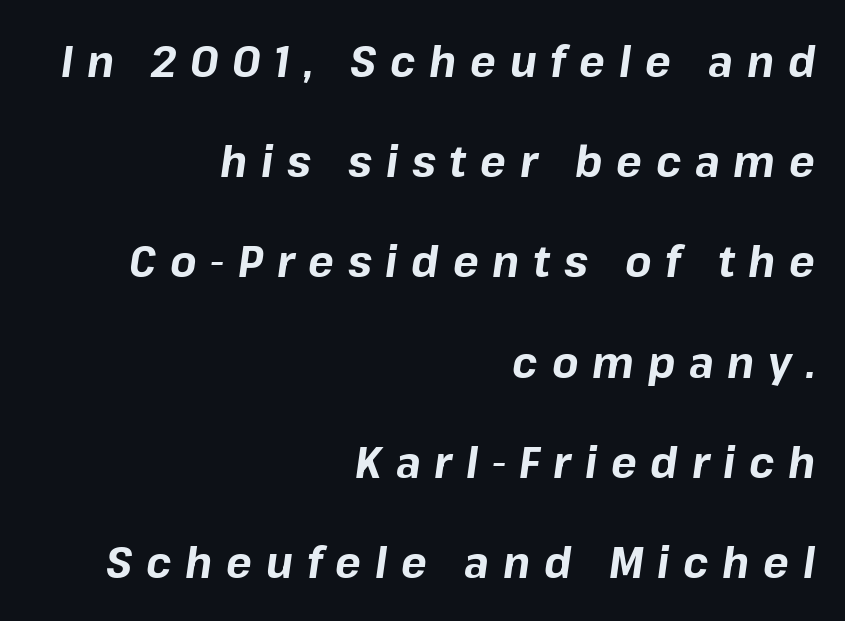
The image shows 43 px bold type, italic (leaning right); set right-aligned, loose line spacing (2.33x), unusually wide letter spacing (+0.32 em), not underlined; low stroke contrast and a medium x-height.
